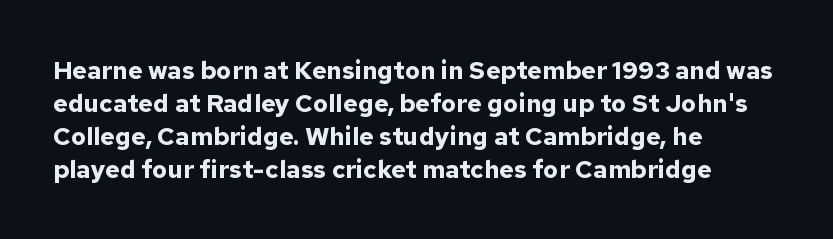
A full-strength bold gives these letters their thick strokes. The gaps between neighbouring characters are ordinary and unremarkable. The lines sit at an ordinary, default distance from one another. Descender tails drop into unmarked territory.
